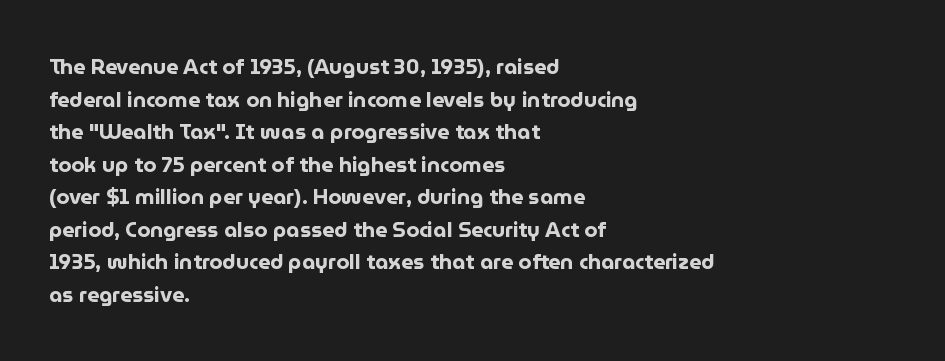
{"italic": "no", "bold": "yes", "underline": "no", "align": "left", "line_spacing": "normal", "line_spacing_ratio": 1.55, "letter_spacing": "normal", "letter_spacing_em": 0.0, "glyph_px": 21}
